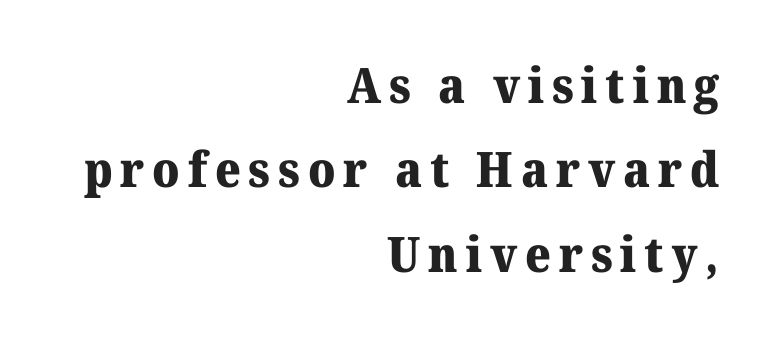
Q: Is the text bold? A: Yes.
Q: Is the text italic (slanted)? A: No, it is upright.
Q: Is the typeface a serif or a sans-serif typeface? A: Serif.
Q: Is the text underlined? A: No.
Q: How is the paragraph aligned? A: Right-aligned.
Q: Width (condensed, normal, or wide)? A: Normal.
Q: Stroke contrast? A: Medium.
Q: x-height? A: Medium.
Q: Monospaced? A: No.
